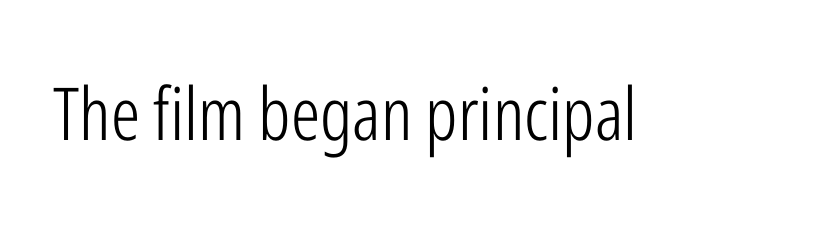
{"serif": "no", "italic": "no", "bold": "no", "weight": "light", "width": "condensed", "stroke_contrast": "low", "x_height": "medium", "monospaced": "no", "underline": "no", "letter_spacing": "normal", "letter_spacing_em": 0.0, "glyph_px": 73}
